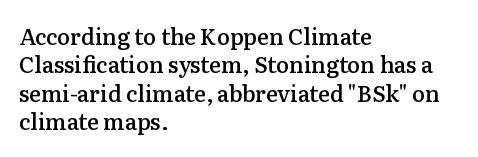
{"italic": "no", "bold": "semi", "underline": "no", "align": "left", "line_spacing": "normal", "line_spacing_ratio": 1.29, "letter_spacing": "normal", "letter_spacing_em": 0.0, "glyph_px": 22}
